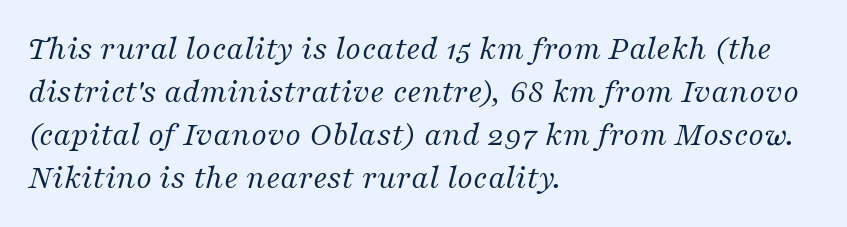
The image shows 34 px regular-weight serif type, italic (leaning right); set left-aligned, normal line spacing (1.26x), normal letter spacing, not underlined; medium stroke contrast and a medium x-height.
